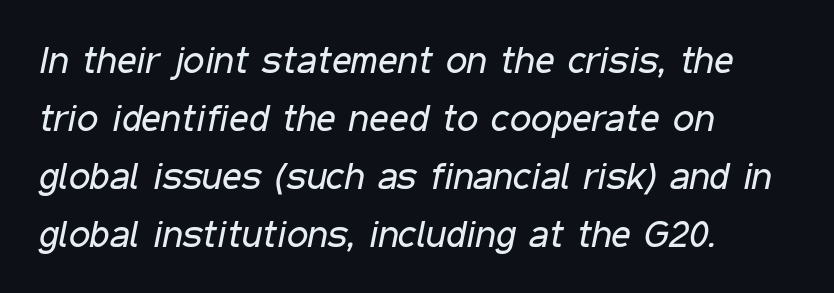
The image shows 38 px regular-weight, condensed type, italic (leaning right); set left-aligned, normal line spacing (1.53x), normal letter spacing, not underlined; low stroke contrast and a medium x-height.
